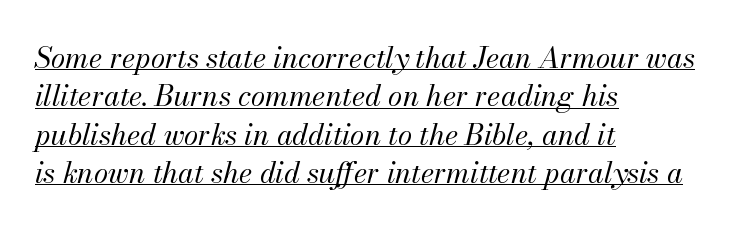
The passage shown is not bold in any degree. The font's italic variant was chosen for this text. Inter-character spacing is left at the font's built-in metrics. Beneath each row of characters lies a ruled line. This sample has the flowing, uneven cadence of proportional lettering. Is there much room between lines? A standard amount, neither cramped nor airy.
